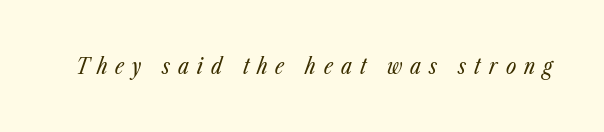
The image shows 22 px text type, italic (leaning right); set unusually wide letter spacing (+0.36 em), not underlined.
